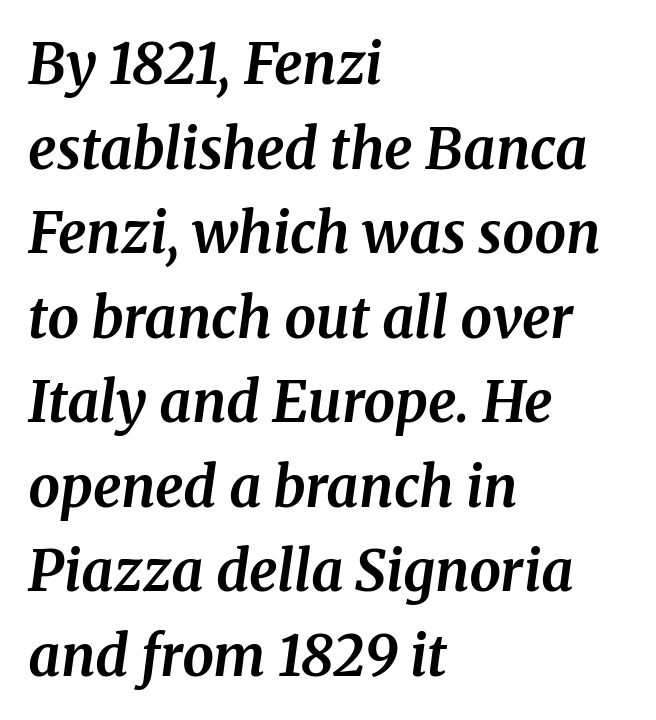
Q: Is the text bold? A: Yes.
Q: Is the text italic (slanted)? A: Yes, it leans right by about 8 degrees.
Q: Is the typeface a serif or a sans-serif typeface? A: Serif.
Q: Is the text underlined? A: No.
Q: How is the paragraph aligned? A: Left-aligned.
Q: Is the spacing between letters normal or unusually wide? A: Normal.
Q: Is the spacing between lines tight, normal or loose? A: Normal.
Q: Width (condensed, normal, or wide)? A: Normal.
Q: Stroke contrast? A: Medium.
Q: x-height? A: Medium.
Q: Monospaced? A: No.
